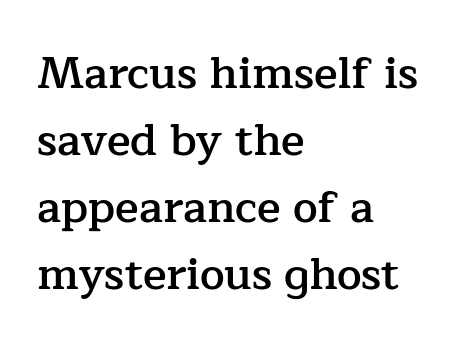
Each word holds together tightly as a unit, with standard inter-letter gaps. The letters stand upright; this is a roman face. Weight: semibold (demi). Line beginnings align vertically; line endings do not.
